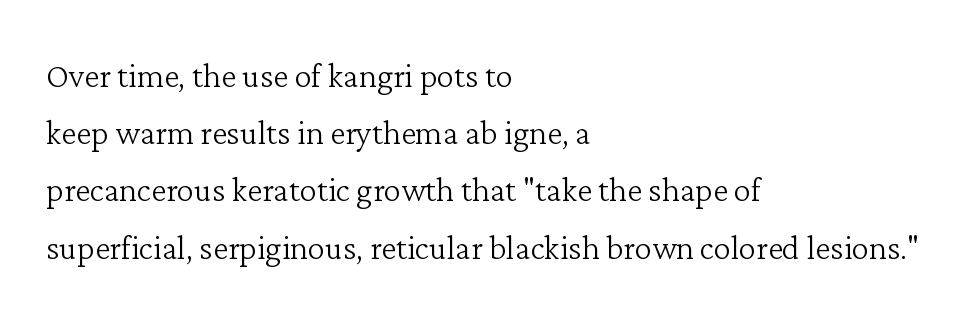
{"serif": "yes", "italic": "no", "bold": "no", "weight": "light", "width": "normal", "stroke_contrast": "low", "x_height": "medium", "monospaced": "no", "underline": "no", "align": "left", "line_spacing": "normal", "line_spacing_ratio": 1.33, "letter_spacing": "normal", "letter_spacing_em": 0.0, "glyph_px": 43}
